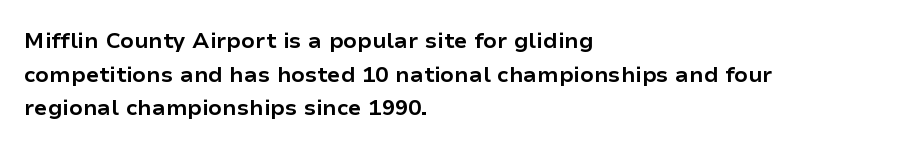
Q: Is the text bold? A: Yes.
Q: Is the text italic (slanted)? A: No, it is upright.
Q: Is the text underlined? A: No.
Q: How is the paragraph aligned? A: Left-aligned.
Q: Is the spacing between letters normal or unusually wide? A: Normal.
Q: Is the spacing between lines tight, normal or loose? A: Normal.
